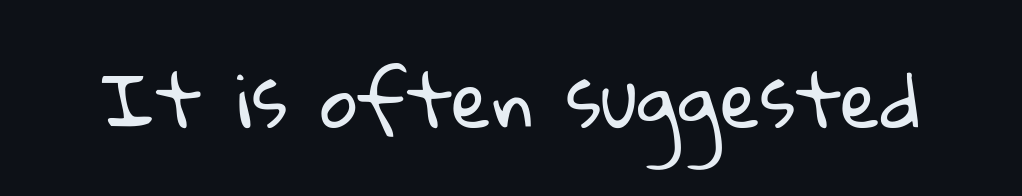
The image shows 73 px regular-weight sans-serif type; set normal letter spacing, not underlined; low stroke contrast and a medium x-height.
